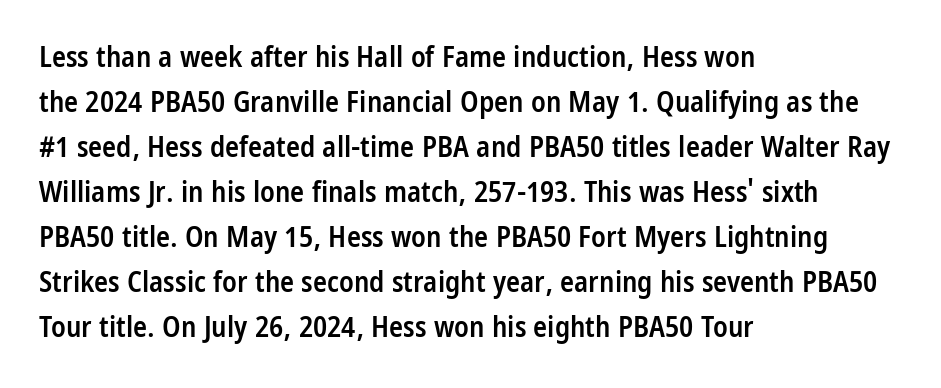
{"serif": "no", "italic": "no", "bold": "semi", "weight": "semibold", "width": "condensed", "stroke_contrast": "low", "x_height": "large", "monospaced": "no", "underline": "no", "align": "left", "line_spacing": "normal", "line_spacing_ratio": 1.55, "letter_spacing": "normal", "letter_spacing_em": 0.0, "glyph_px": 29}
